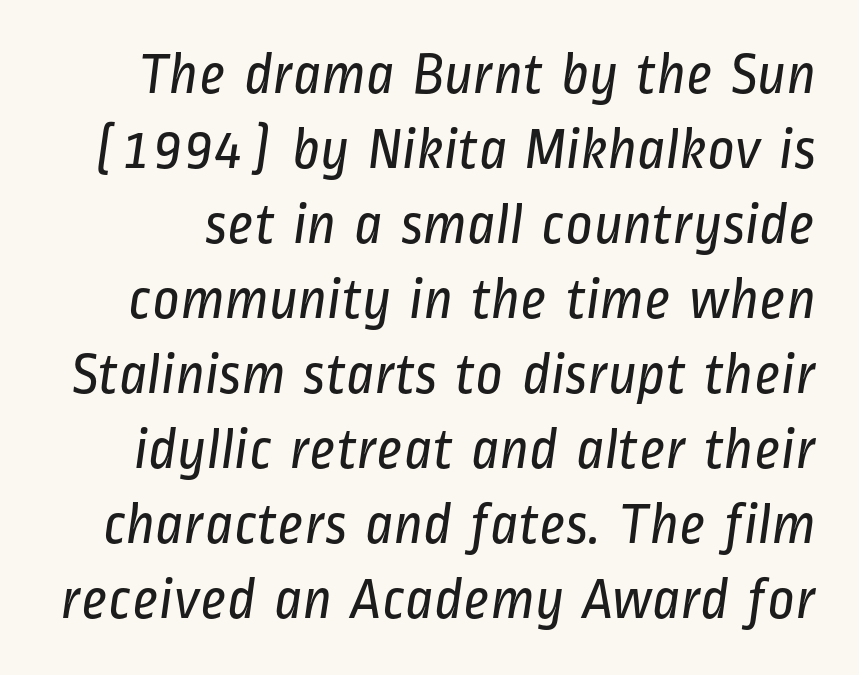
Counters stay open thanks to moderate or lighter strokes. Compared with typical paragraphs, the rows here are spaced about the same. Letter spacing: default. The passage shown is typed in a proportional face where columns would drift. To sum up the face: it is a sans, with no serifs.
